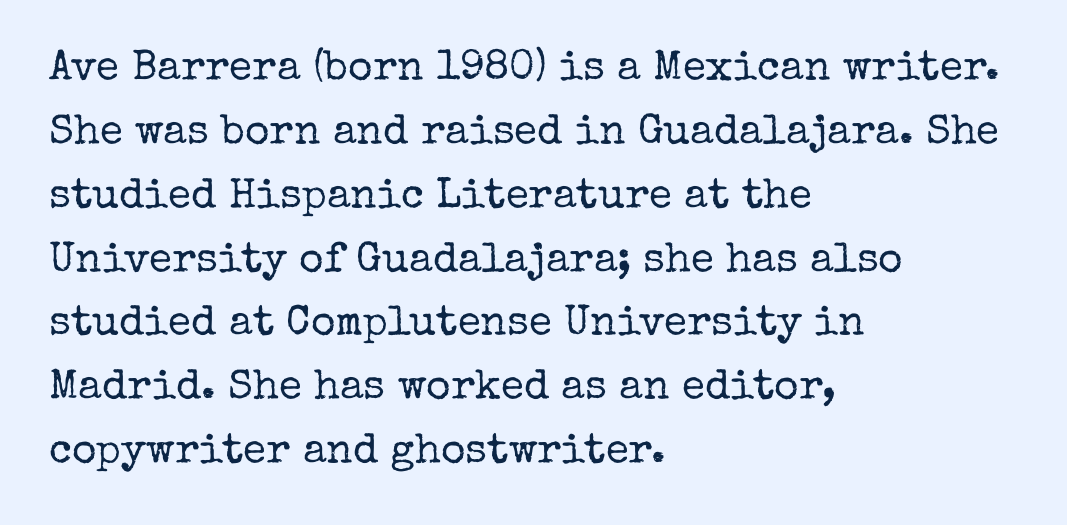
The face used here is rendered with its standard letterfit. This rendering employs a face with finishing strokes, i.e., a serif. When letters stand straight like this, we call the style roman or upright. The space directly below the letters is spotless. Where is the straight margin? On the left. Evenly set lines give the paragraph a standard silhouette.
